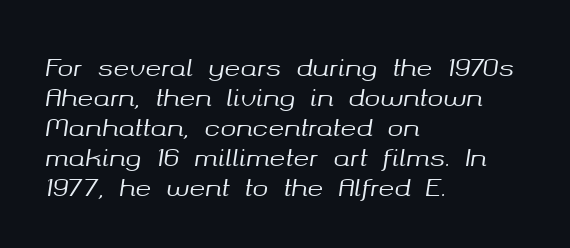
Which margin do the lines hug? The left one — the right edge is uneven. Nobody drew a line under any word here. Horizontal bands of white between lines are of average thickness. Nobody touched the tracking dial on this one. A typesetter would mark this as italic.
